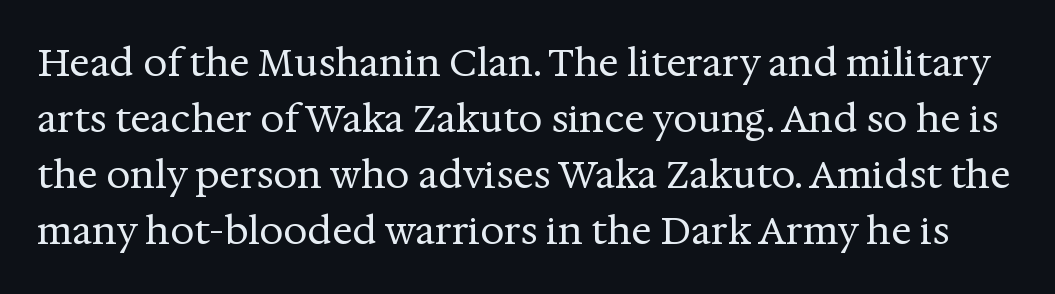
Q: Is the text bold? A: No.
Q: Is the text italic (slanted)? A: No, it is upright.
Q: Is the typeface a serif or a sans-serif typeface? A: Serif.
Q: Is the text underlined? A: No.
Q: Is the spacing between letters normal or unusually wide? A: Normal.
Q: Is the spacing between lines tight, normal or loose? A: Normal.
Q: Width (condensed, normal, or wide)? A: Normal.
Q: Stroke contrast? A: Medium.
Q: x-height? A: Medium.
Q: Monospaced? A: No.
